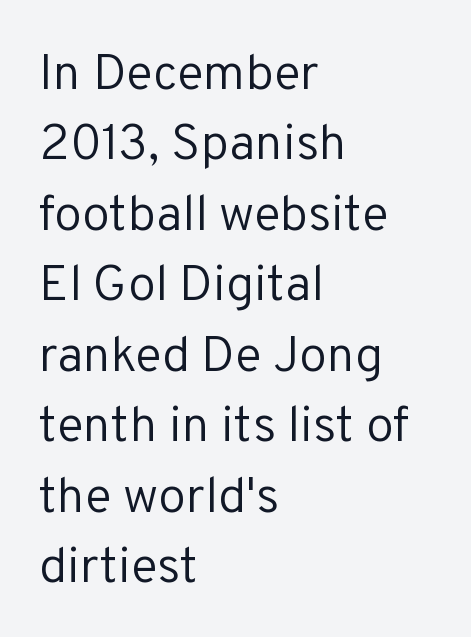
Q: Is the text bold? A: No.
Q: Is the text italic (slanted)? A: No, it is upright.
Q: Is the typeface a serif or a sans-serif typeface? A: Sans-serif.
Q: Is the text underlined? A: No.
Q: How is the paragraph aligned? A: Left-aligned.
Q: Is the spacing between letters normal or unusually wide? A: Normal.
Q: Is the spacing between lines tight, normal or loose? A: Normal.
Q: Width (condensed, normal, or wide)? A: Normal.
Q: Stroke contrast? A: Low.
Q: x-height? A: Medium.
Q: Monospaced? A: No.
